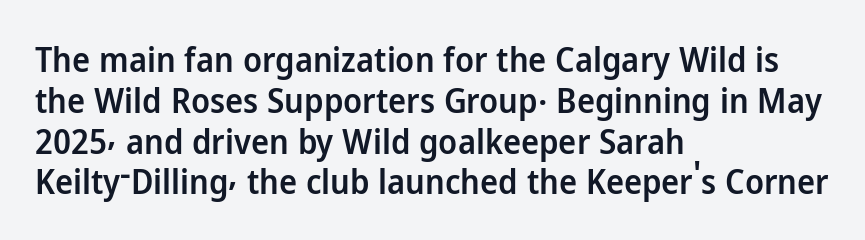
{"serif": "no", "italic": "no", "bold": "semi", "weight": "semibold", "width": "normal", "stroke_contrast": "low", "x_height": "medium", "monospaced": "no", "underline": "no", "align": "left", "line_spacing_ratio": 1.2, "letter_spacing": "normal", "letter_spacing_em": 0.0, "glyph_px": 34}
